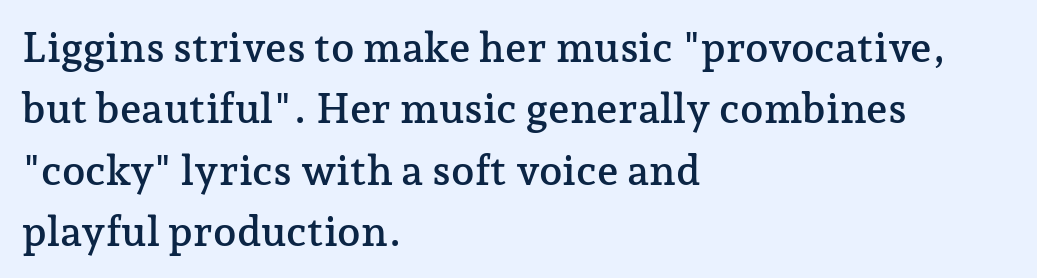
The image shows 42 px serif type, upright; set left-aligned, normal line spacing (1.46x), normal letter spacing, not underlined; low stroke contrast and a medium x-height.
